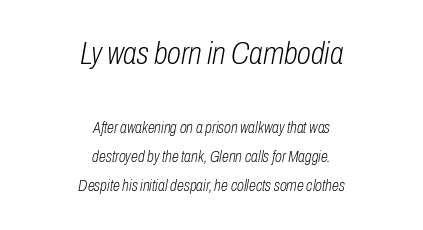
There's an unmistakable incline to the writing here. Of the two passages, the one on top uses the larger point size. One-word summary of the alignment: center. Note the varied advance widths — an 'i' is clearly narrower than an 'm'.
